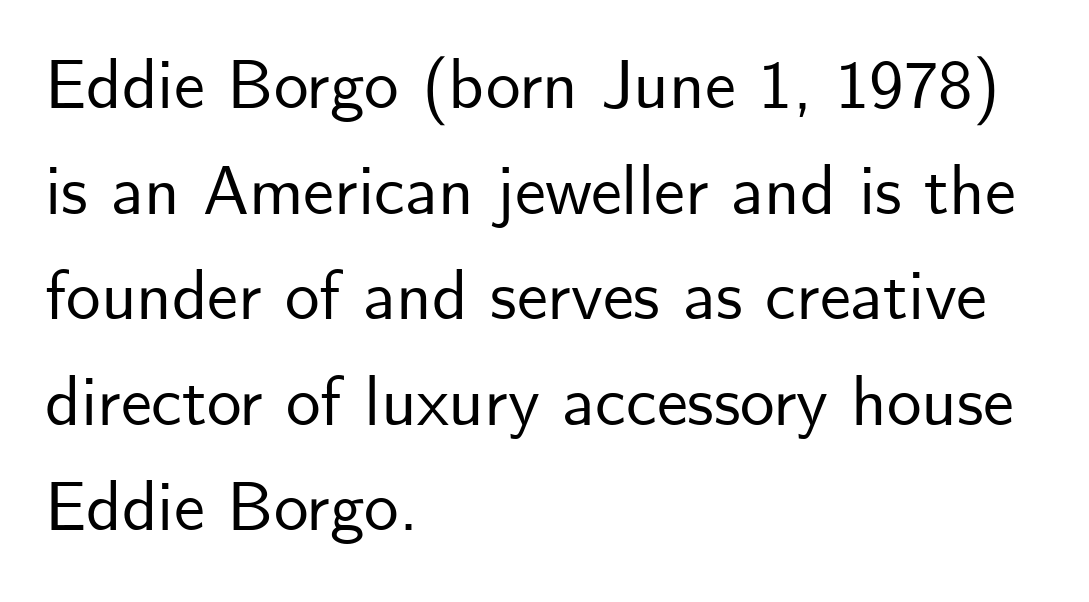
Q: Is the text italic (slanted)? A: No, it is upright.
Q: Is the typeface a serif or a sans-serif typeface? A: Sans-serif.
Q: Is the text underlined? A: No.
Q: How is the paragraph aligned? A: Left-aligned.
Q: Is the spacing between letters normal or unusually wide? A: Normal.
Q: Is the spacing between lines tight, normal or loose? A: Normal.
Q: Width (condensed, normal, or wide)? A: Normal.
Q: Stroke contrast? A: Low.
Q: x-height? A: Small.
Q: Monospaced? A: No.
